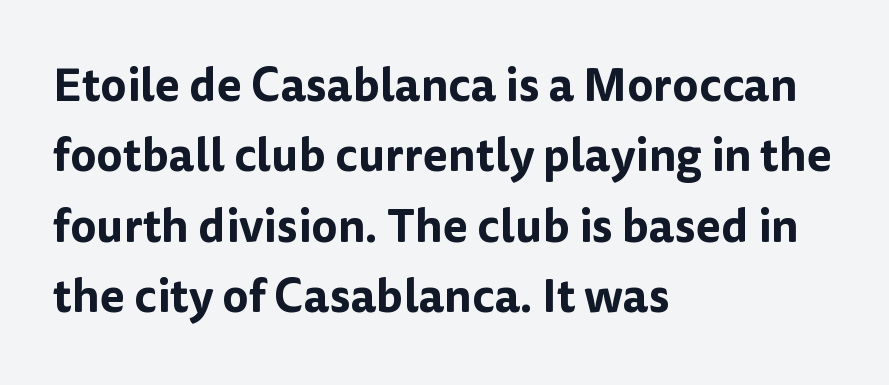
In terms of posture, this sample is upright. The passage shown stacks its lines at a standard gap. There is no visible air inserted between adjacent glyphs. Varying glyph widths throughout — classic text-font behaviour.
